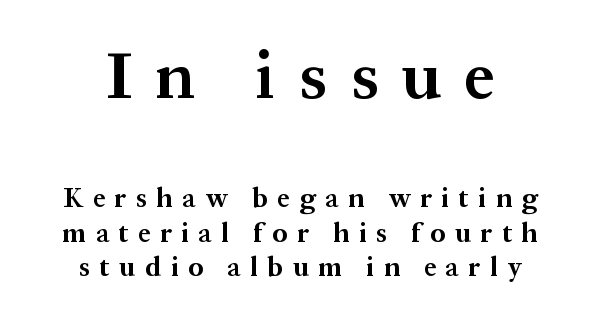
The image shows 67 px bold serif type, upright; set normal line spacing (1.28x), unusually wide letter spacing (+0.36 em), not underlined; the first (top) block is 2.48x larger; medium stroke contrast and a medium x-height.
